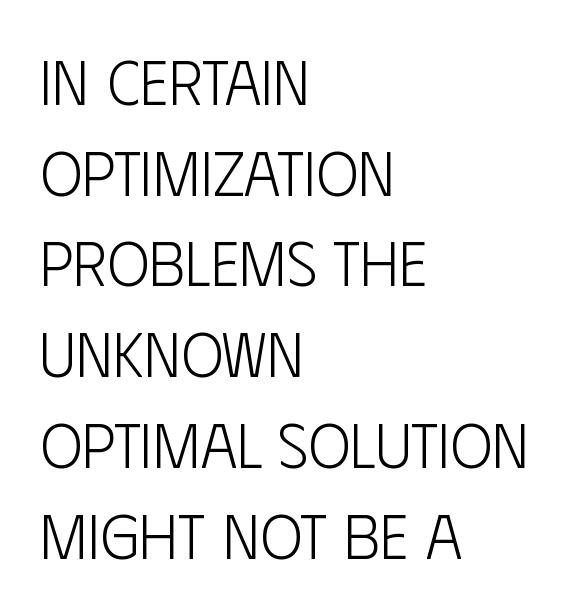
{"serif": "no", "italic": "no", "bold": "no", "weight": "light", "width": "condensed", "stroke_contrast": "low", "x_height": "large", "monospaced": "no", "underline": "no", "align": "left", "line_spacing": "normal", "line_spacing_ratio": 1.44, "letter_spacing": "normal", "letter_spacing_em": 0.0, "glyph_px": 63}
